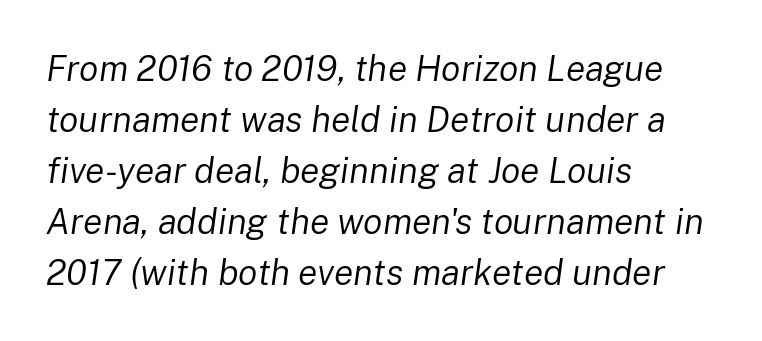
The image shows 36 px regular-weight type, italic (leaning right); set left-aligned, normal line spacing (1.42x), normal letter spacing, not underlined; low stroke contrast and a medium x-height.
